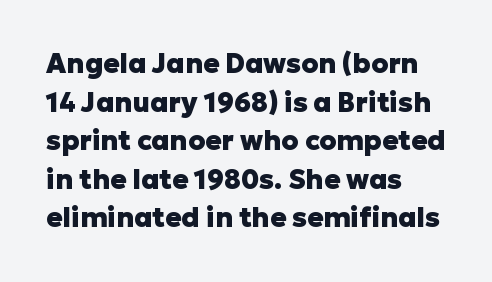
Q: Is the text bold? A: Yes.
Q: Is the text italic (slanted)? A: No, it is upright.
Q: Is the text underlined? A: No.
Q: How is the paragraph aligned? A: Left-aligned.
Q: Is the spacing between letters normal or unusually wide? A: Normal.
Q: Is the spacing between lines tight, normal or loose? A: Normal.
